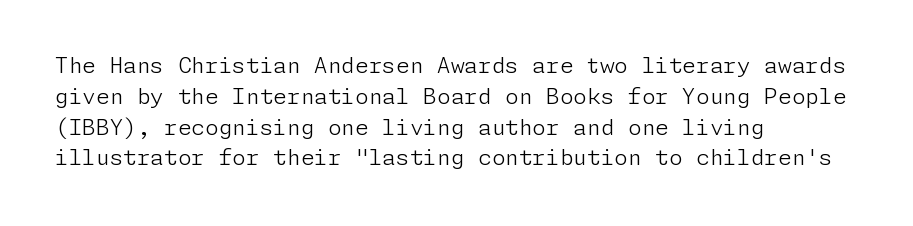
The image shows 22 px text type, upright; set left-aligned, normal line spacing (1.4x), normal letter spacing, not underlined.
